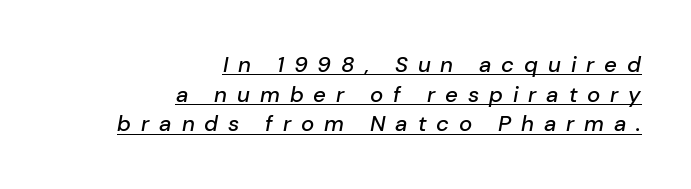
{"italic": "yes", "lean": "right", "slant_degrees": 10, "underline": "yes", "align": "right", "line_spacing": "normal", "line_spacing_ratio": 1.35, "letter_spacing": "wide", "letter_spacing_em": 0.45, "glyph_px": 22}
